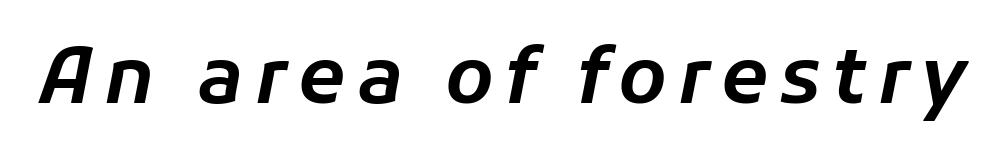
Quick note: italic. The area under the type is left untouched. A typesetter would call this proportional, since set widths differ per character.
